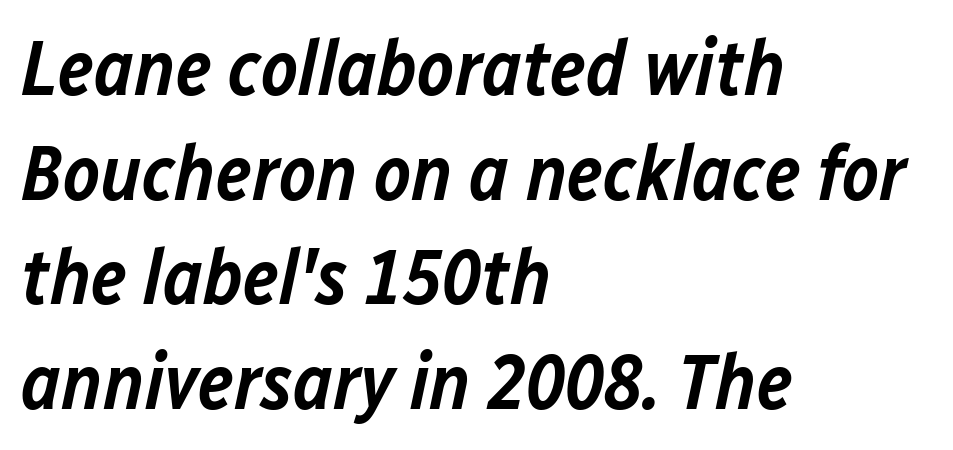
Normally led — the rows are evenly, conventionally spaced. The foot of each line stays bare and open. Is the type bold? Partly — it's a semibold, heavier than regular but not fully bold. Left-aligned paragraph, ragged on the right. The rendering keeps characters at their native spacing. This sample has the flowing, uneven cadence of proportional lettering.
